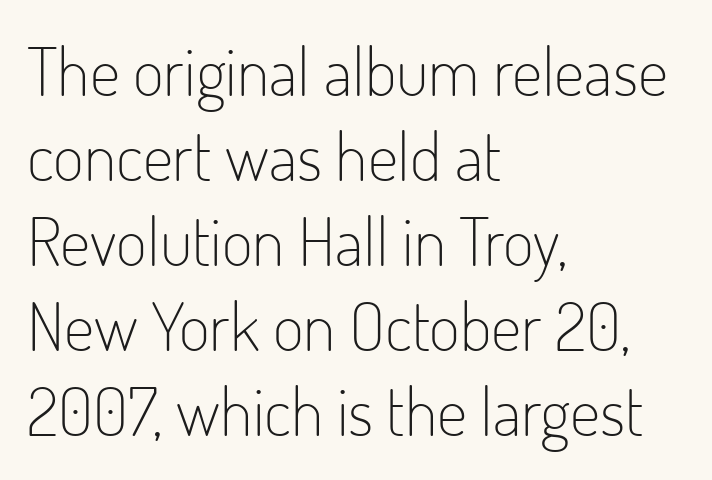
The image shows 67 px light, condensed sans-serif type, upright; set left-aligned, normal line spacing (1.27x), normal letter spacing, not underlined; low stroke contrast and a small x-height.
